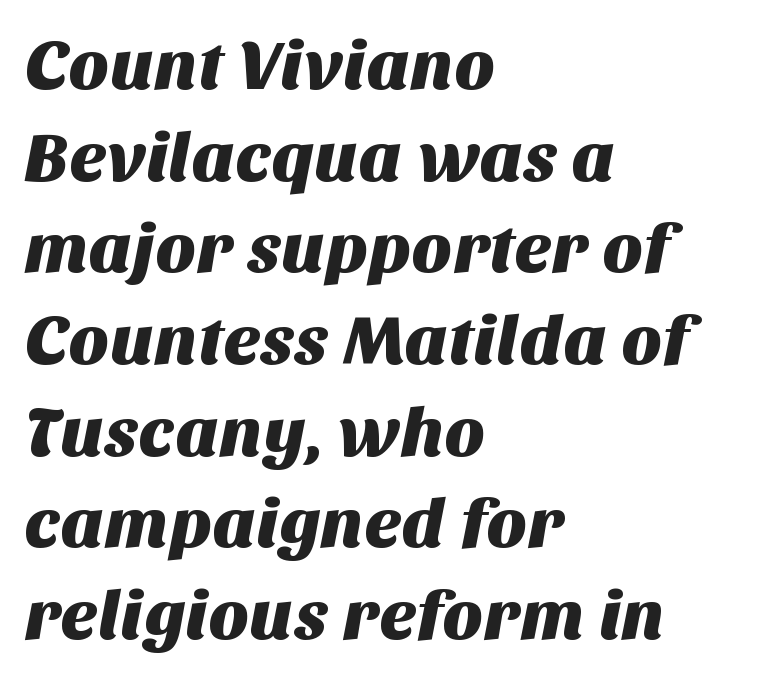
{"serif": "no", "width": "normal", "stroke_contrast": "medium", "x_height": "large", "monospaced": "no", "underline": "no", "align": "left", "line_spacing": "normal", "line_spacing_ratio": 1.31, "letter_spacing": "normal", "letter_spacing_em": 0.0, "glyph_px": 70}
